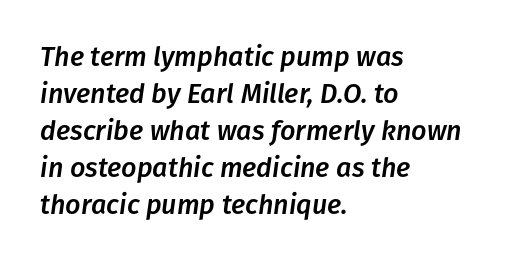
{"italic": "yes", "lean": "right", "slant_degrees": 8, "underline": "no", "align": "left", "line_spacing": "normal", "line_spacing_ratio": 1.37, "letter_spacing": "normal", "letter_spacing_em": 0.0, "glyph_px": 27}
